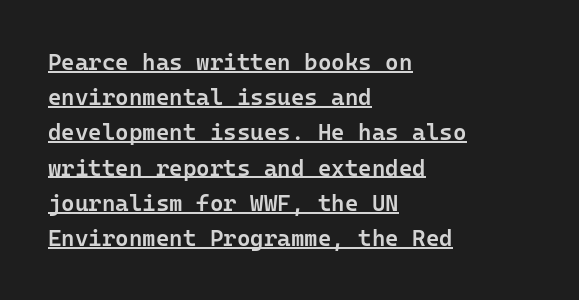
Q: Is the text bold? A: Semi-bold.
Q: Is the text italic (slanted)? A: No, it is upright.
Q: Is the text underlined? A: Yes.
Q: How is the paragraph aligned? A: Left-aligned.
Q: Is the spacing between letters normal or unusually wide? A: Normal.
Q: Is the spacing between lines tight, normal or loose? A: Normal.
